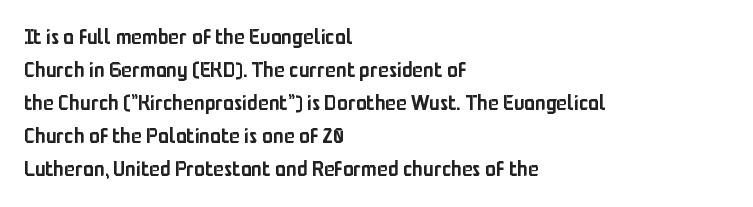
Ascenders rise straight up at ninety degrees. No word sits above an underline. Casual observation: everything's shoved over to the left. Between one letter and the next there's only the usual sliver of space.
